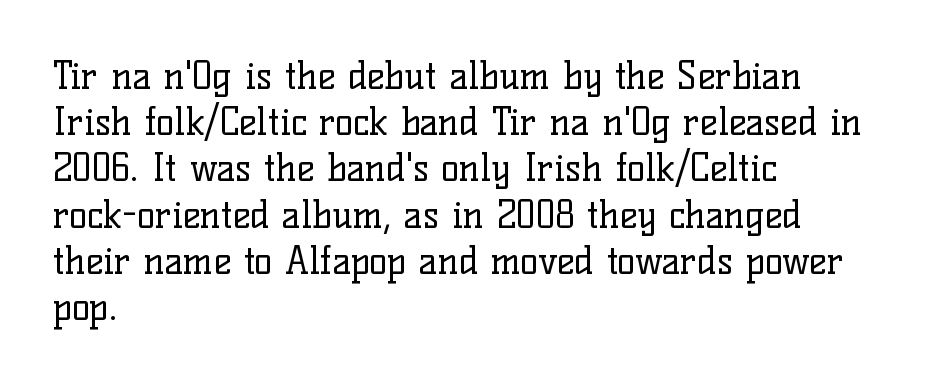
{"serif": "yes", "italic": "no", "bold": "no", "weight": "regular", "width": "normal", "stroke_contrast": "low", "x_height": "medium", "monospaced": "no", "underline": "no", "align": "left", "line_spacing": "normal", "line_spacing_ratio": 1.25, "letter_spacing": "normal", "letter_spacing_em": 0.0, "glyph_px": 37}
